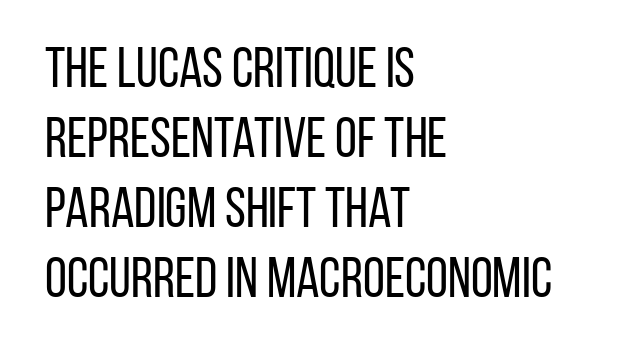
{"serif": "no", "italic": "no", "bold": "no", "weight": "regular", "width": "condensed", "stroke_contrast": "low", "x_height": "large", "monospaced": "no", "underline": "no", "align": "left", "line_spacing": "normal", "line_spacing_ratio": 1.25, "letter_spacing": "normal", "letter_spacing_em": 0.0, "glyph_px": 56}
